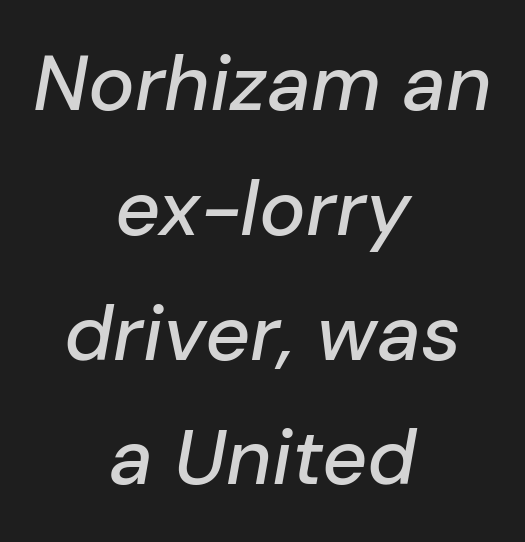
{"italic": "yes", "lean": "right", "slant_degrees": 10, "width": "normal", "stroke_contrast": "low", "x_height": "medium", "monospaced": "no", "underline": "no", "align": "center", "line_spacing": "normal", "line_spacing_ratio": 1.6, "letter_spacing": "normal", "letter_spacing_em": 0.0, "glyph_px": 78}
